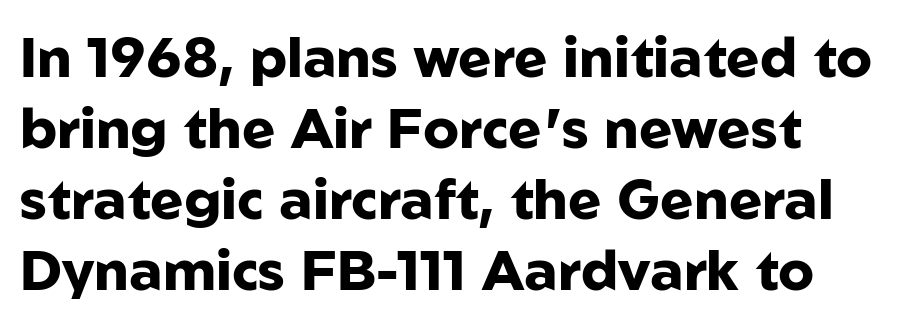
Q: Is the text bold? A: Yes.
Q: Is the text italic (slanted)? A: No, it is upright.
Q: Is the typeface a serif or a sans-serif typeface? A: Sans-serif.
Q: Is the text underlined? A: No.
Q: How is the paragraph aligned? A: Left-aligned.
Q: Is the spacing between letters normal or unusually wide? A: Normal.
Q: Is the spacing between lines tight, normal or loose? A: Normal.
Q: Width (condensed, normal, or wide)? A: Normal.
Q: Stroke contrast? A: Low.
Q: x-height? A: Medium.
Q: Monospaced? A: No.
